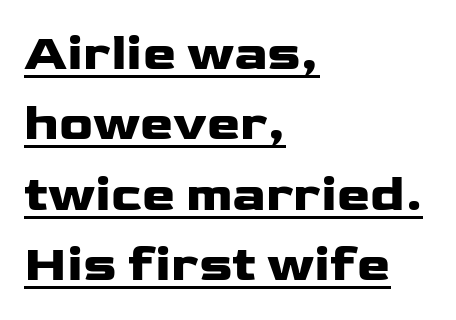
The glyphs are accompanied by a horizontal stroke just below them. Reading down the block, your eye returns to a fixed left position each line. As a designer I'd log this as weight 700, bold. These lines sit exactly where default settings would place them. Letter spacing: default.
